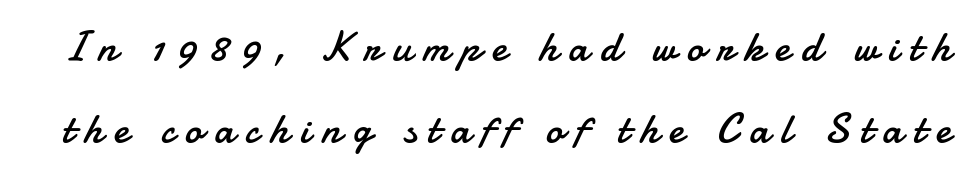
A clean baseline with only descenders dipping below it. Regarding leading, the lines here are spaced well apart. Summary of weight: not heavy and not bold. There is plenty of visible air inserted between adjacent glyphs. Note the varied advance widths — an 'i' is clearly narrower than an 'm'. You can tell from the bare stems that sans-serif type was used.
